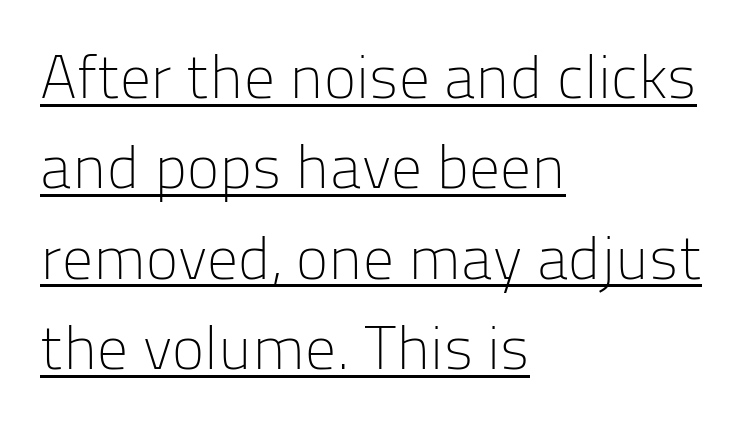
{"serif": "no", "italic": "no", "bold": "no", "weight": "light", "width": "normal", "stroke_contrast": "low", "x_height": "medium", "monospaced": "no", "underline": "yes", "align": "left", "line_spacing": "normal", "line_spacing_ratio": 1.48, "letter_spacing": "normal", "letter_spacing_em": 0.0, "glyph_px": 61}
